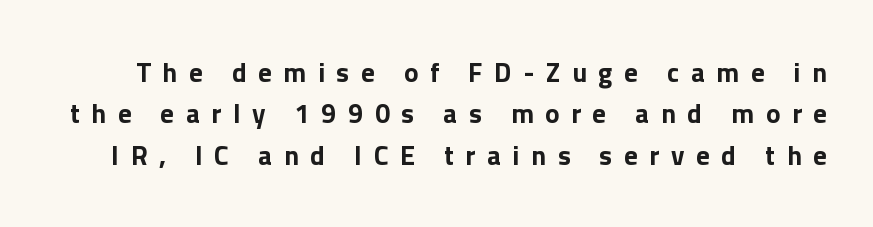
{"italic": "no", "underline": "no", "line_spacing": "normal", "line_spacing_ratio": 1.53, "letter_spacing": "wide", "letter_spacing_em": 0.43, "glyph_px": 27}
